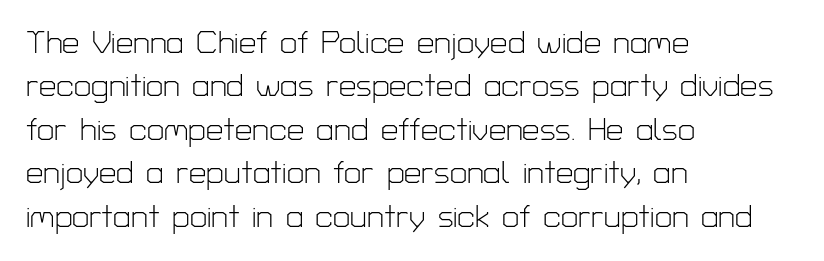
{"serif": "no", "italic": "no", "bold": "no", "weight": "light", "width": "normal", "stroke_contrast": "low", "x_height": "medium", "monospaced": "no", "underline": "no", "align": "left", "line_spacing": "normal", "line_spacing_ratio": 1.4, "letter_spacing": "normal", "letter_spacing_em": 0.0, "glyph_px": 31}
